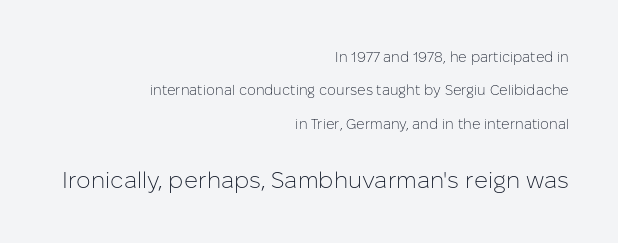
Q: Is the text bold? A: No.
Q: Is the text italic (slanted)? A: No, it is upright.
Q: Is the text underlined? A: No.
Q: How is the paragraph aligned? A: Right-aligned.
Q: Is the spacing between letters normal or unusually wide? A: Normal.
Q: Is the spacing between lines tight, normal or loose? A: Loose.
Q: Which block of text is set in a larger size, the first (top) or the second (bottom)? A: The second (bottom) one.
